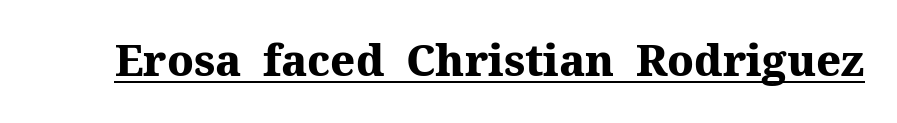
The designer went with a serif here, giving each stem small feet. The gaps between neighbouring characters are ordinary and unremarkable. The typesetter has applied underlining to the passage shown. Posture: straight, roman, zero tilt.
